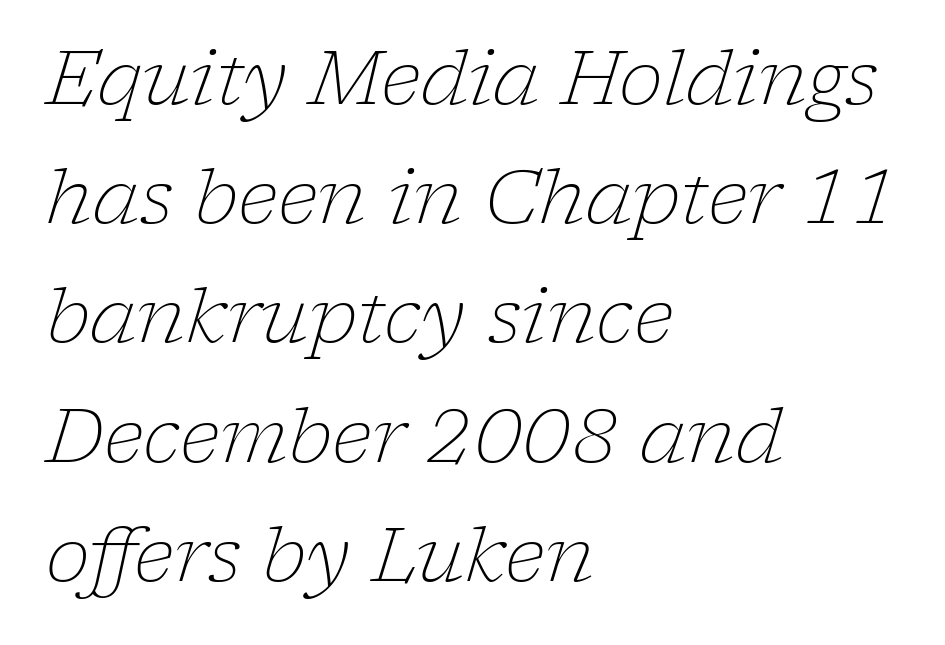
The image shows 75 px light serif type, italic (leaning right); set left-aligned, normal line spacing (1.59x), normal letter spacing, not underlined; low stroke contrast and a medium x-height.
